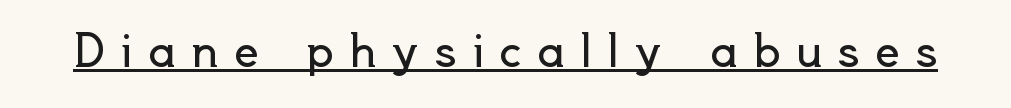
{"serif": "no", "italic": "no", "bold": "no", "weight": "regular", "width": "normal", "x_height": "small", "monospaced": "no", "underline": "yes", "letter_spacing": "wide", "letter_spacing_em": 0.36, "glyph_px": 43}
